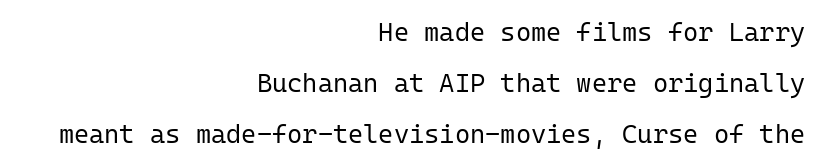
The typography opts for an upright posture over an oblique one. The lines in this sample share a right terminus and differ only in where they begin. No letter is thick-stroked: the sample isn't bold. The designer dialed line spacing up above the default.
